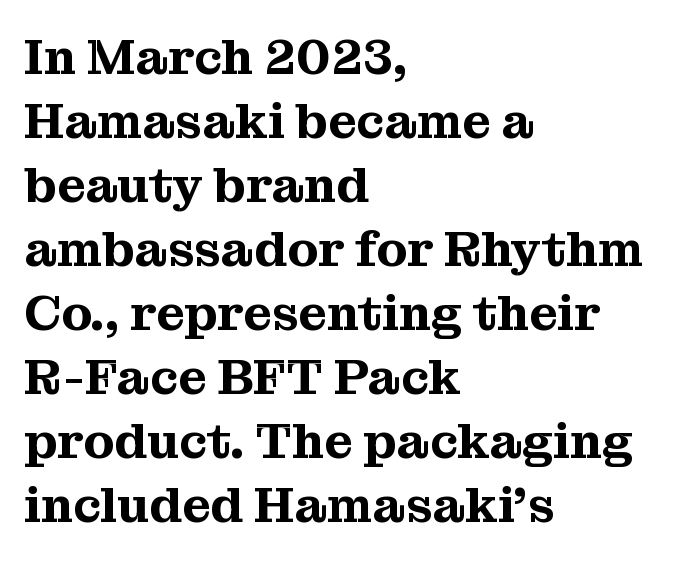
Does extra space separate the letters? No, they use regular spacing. One glance says typical: line gaps are just what's usual. The glyphs in this specimen are seriffed. Descenders are the only things crossing below the line.
